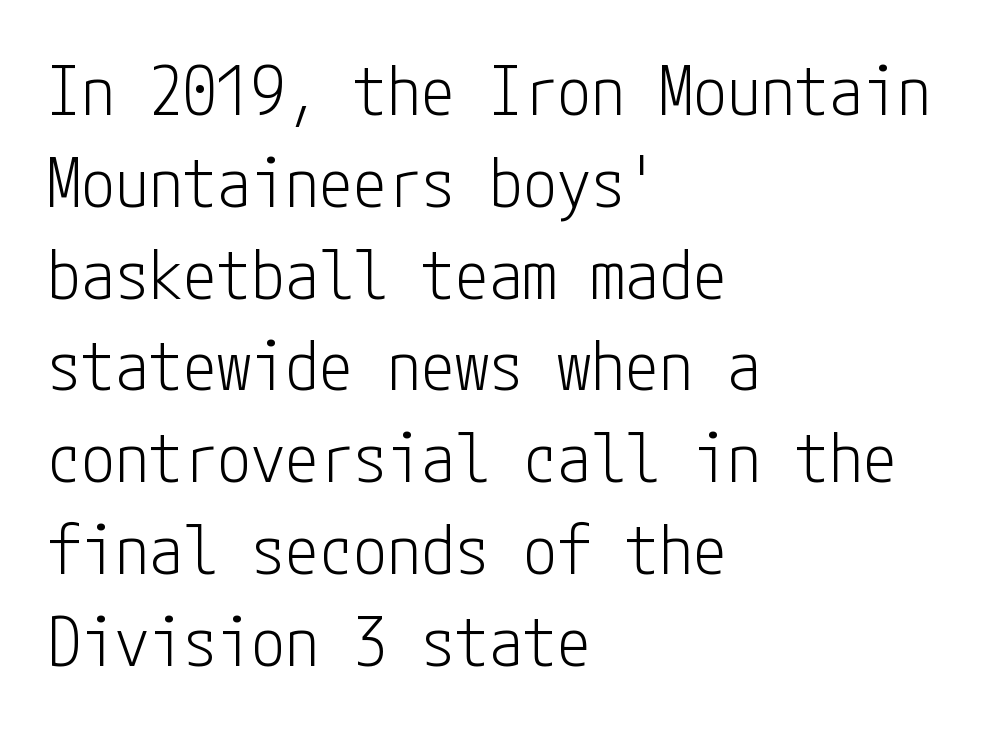
Q: Is the text bold? A: No.
Q: Is the text italic (slanted)? A: No, it is upright.
Q: Is the typeface a serif or a sans-serif typeface? A: Sans-serif.
Q: Is the text underlined? A: No.
Q: How is the paragraph aligned? A: Left-aligned.
Q: Is the spacing between letters normal or unusually wide? A: Normal.
Q: Is the spacing between lines tight, normal or loose? A: Normal.
Q: Width (condensed, normal, or wide)? A: Condensed.
Q: Stroke contrast? A: Low.
Q: x-height? A: Medium.
